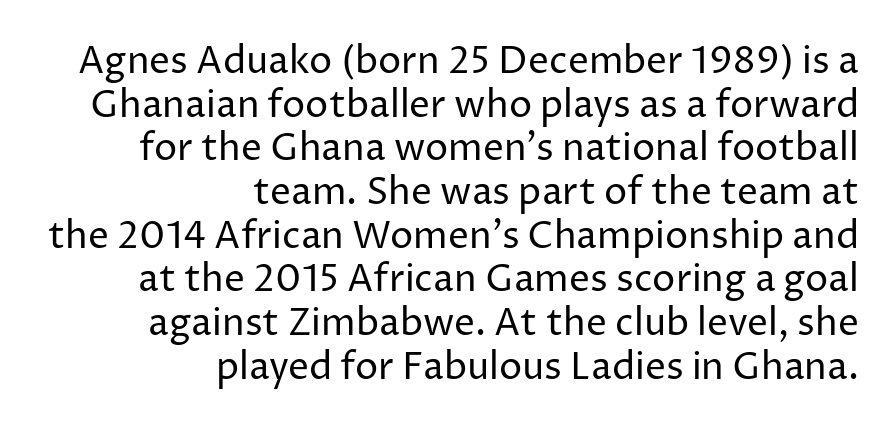
The passage shown is typed in a proportional face where columns would drift. The setting favours the right margin, as signatures and pull-quotes sometimes do. Weight: regular or lighter. The gaps between neighbouring characters are ordinary and unremarkable. The characters display no serif detailing; their extremities are plain.
